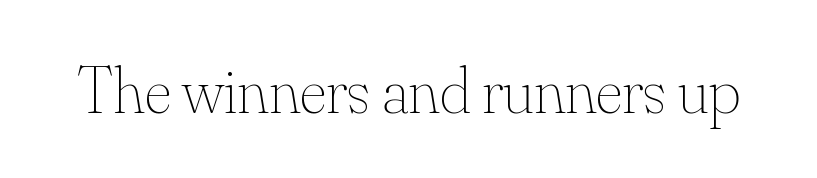
{"italic": "no", "bold": "no", "weight": "thin", "width": "normal", "stroke_contrast": "medium", "x_height": "small", "monospaced": "no", "underline": "no", "letter_spacing": "normal", "letter_spacing_em": 0.0, "glyph_px": 67}
